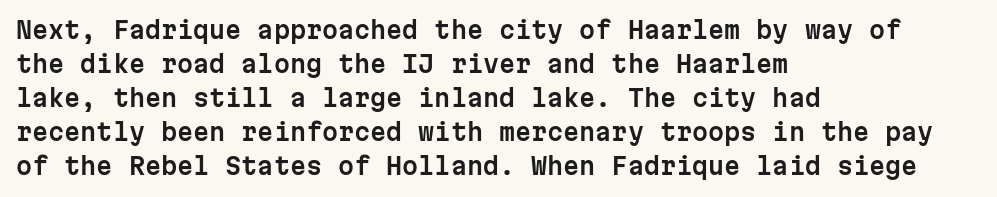
The image shows 23 px text type, upright; set left-aligned, normal line spacing (1.48x), normal letter spacing, not underlined.
